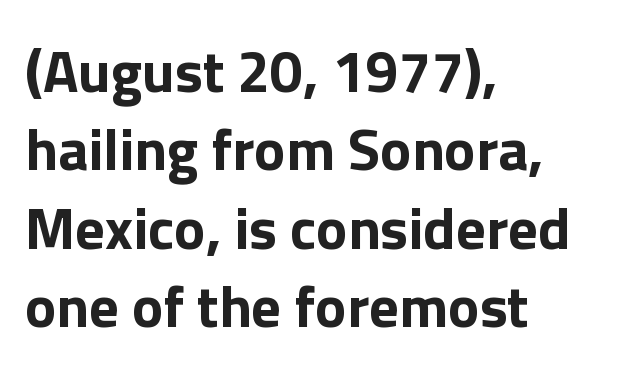
Q: Is the text bold? A: Yes.
Q: Is the text italic (slanted)? A: No, it is upright.
Q: Is the typeface a serif or a sans-serif typeface? A: Sans-serif.
Q: Is the text underlined? A: No.
Q: How is the paragraph aligned? A: Left-aligned.
Q: Is the spacing between letters normal or unusually wide? A: Normal.
Q: Is the spacing between lines tight, normal or loose? A: Normal.
Q: Width (condensed, normal, or wide)? A: Normal.
Q: Stroke contrast? A: Low.
Q: x-height? A: Medium.
Q: Monospaced? A: No.
